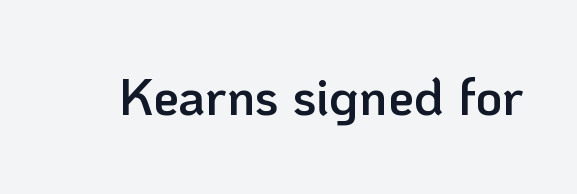
The image shows 52 px semibold sans-serif type, upright; set normal letter spacing, not underlined; low stroke contrast and a medium x-height.
